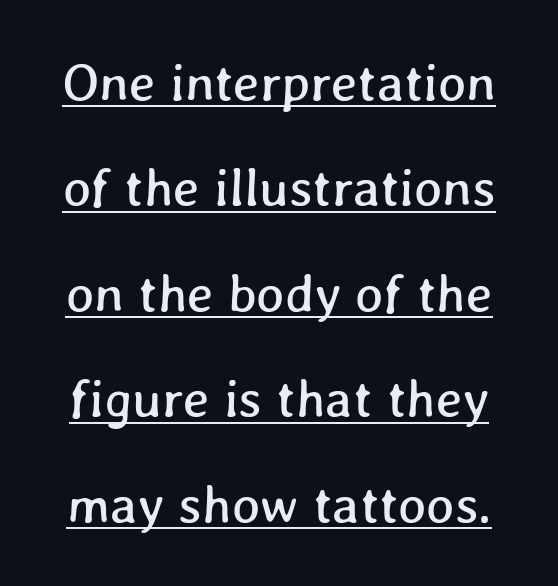
Q: Is the text underlined? A: Yes.
Q: Is the spacing between letters normal or unusually wide? A: Normal.
Q: Is the spacing between lines tight, normal or loose? A: Loose.
Q: Width (condensed, normal, or wide)? A: Normal.
Q: Stroke contrast? A: Low.
Q: x-height? A: Medium.
Q: Monospaced? A: No.
